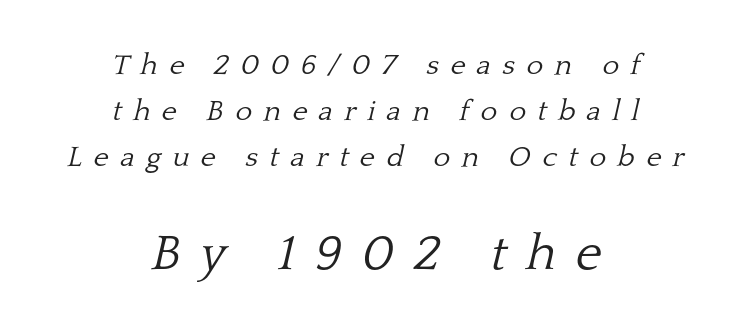
There is plenty of visible air inserted between adjacent glyphs. Any mark beneath the type? The region is blank. A typesetter would call this proportional, since set widths differ per character. Observe the lean: these are italic letterforms. The block of text has a typical density, with ordinary space between rows.
